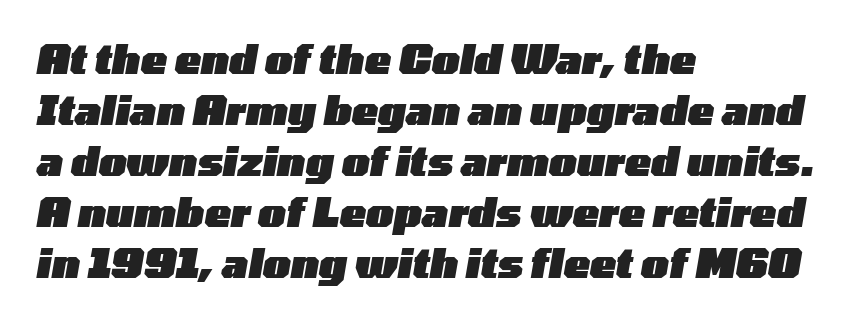
The typesetting leans heavy: a genuine bold. Letter spacing: default. There's an unmistakable incline to the writing here. The passage shown stacks its lines at a standard gap. The words here are not underlined. In CSS terms this would be text-align: left.
